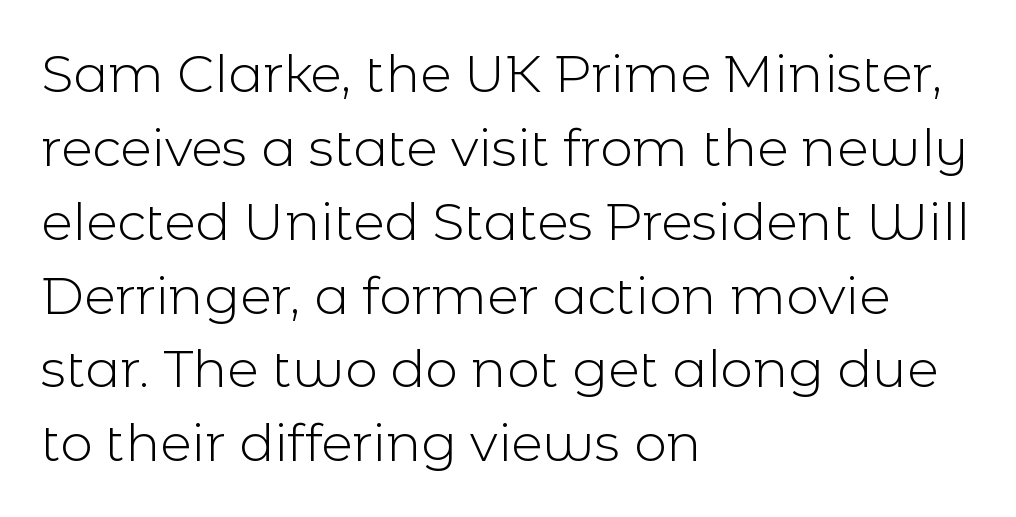
This is not heavy type; no bold has been used. The type is set solid horizontally, with unmodified tracking. Bare-footed words on every line. Looks like regular typesetting: each glyph gets only the width it needs. The rendering uses a moderate line-height, typical for paragraphs. Every row of glyphs begins at an identical x-position on the left.
